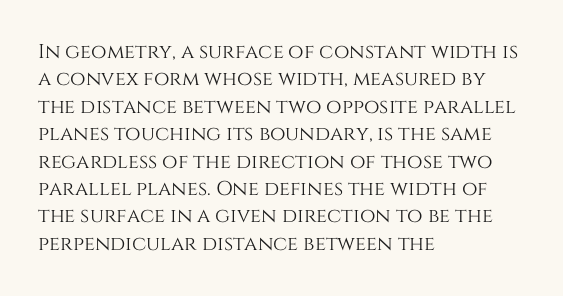
The image shows 20 px text type, upright; set left-aligned, normal line spacing (1.37x), normal letter spacing, not underlined.
